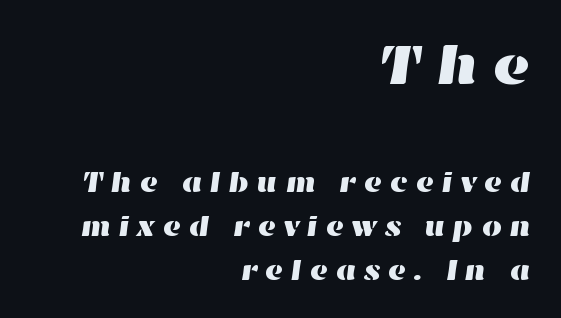
{"width": "wide", "stroke_contrast": "high", "x_height": "medium", "monospaced": "no", "underline": "no", "align": "right", "line_spacing": "normal", "line_spacing_ratio": 1.52, "letter_spacing": "wide", "letter_spacing_em": 0.23, "larger_block": "first", "size_ratio": 2.0, "glyph_px": 58}
